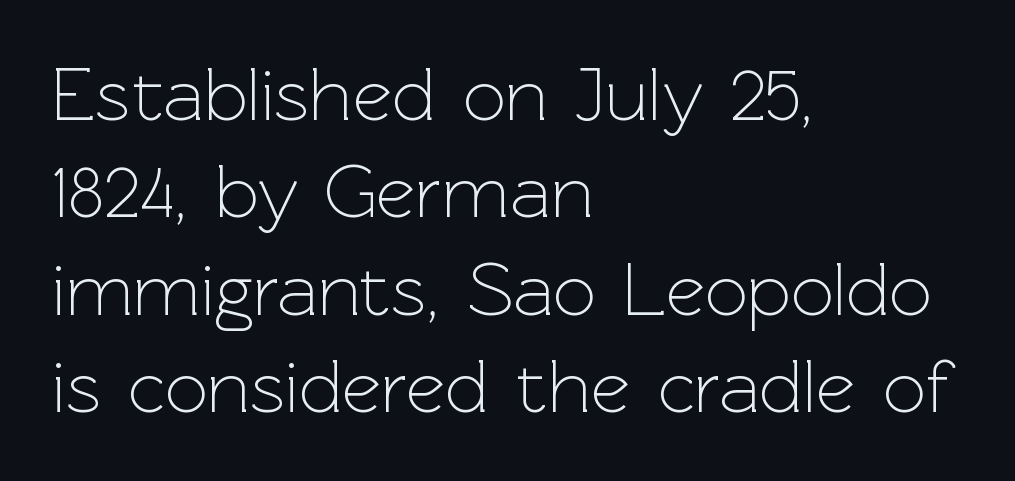
The image shows 76 px light sans-serif type, upright; set left-aligned, normal line spacing (1.28x), normal letter spacing, not underlined; a medium x-height.
